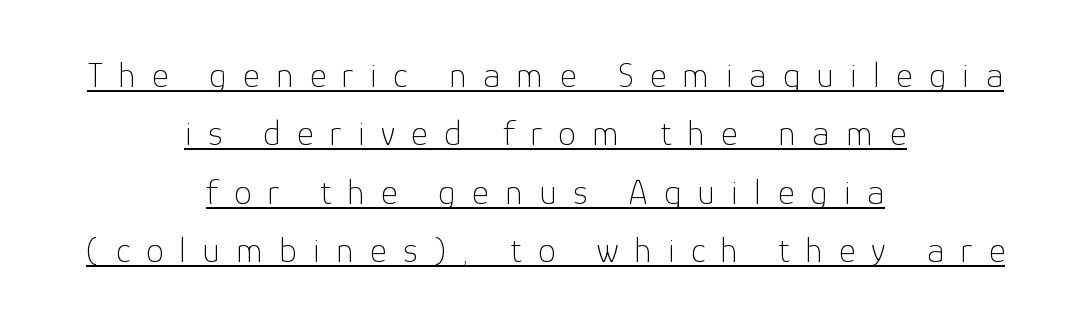
{"serif": "no", "italic": "no", "bold": "no", "weight": "thin", "width": "normal", "stroke_contrast": "low", "x_height": "medium", "monospaced": "no", "underline": "yes", "align": "center", "line_spacing": "normal", "line_spacing_ratio": 1.62, "letter_spacing": "wide", "letter_spacing_em": 0.45, "glyph_px": 36}
